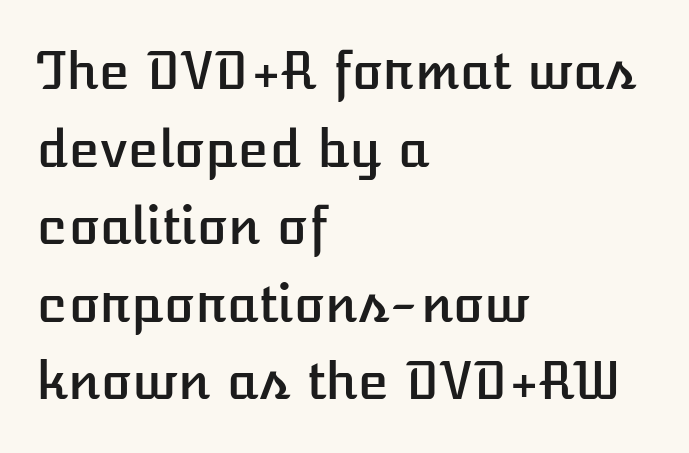
The image shows 51 px text type, upright; set left-aligned, normal line spacing (1.52x), normal letter spacing, not underlined; low stroke contrast and a medium x-height.
